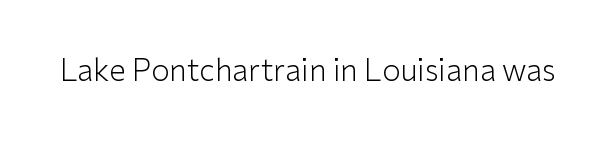
You can tell it's not italic because the verticals are truly vertical. Descender tails drop into unmarked territory. This is sans-serif lettering, the kind often seen on screens and signage. The passage shown is typed in a proportional face where columns would drift. Bold? No — there's no thickening of the strokes.
